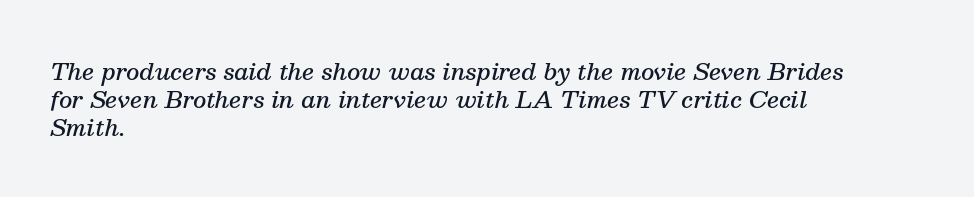
The paragraph has a hard left edge and a soft right edge. The rendering uses a semibold face; strokes are thickened but not to full bold. The letterforms sit shoulder to shoulder at normal distance. The space beneath each line is pristine and unruled.
